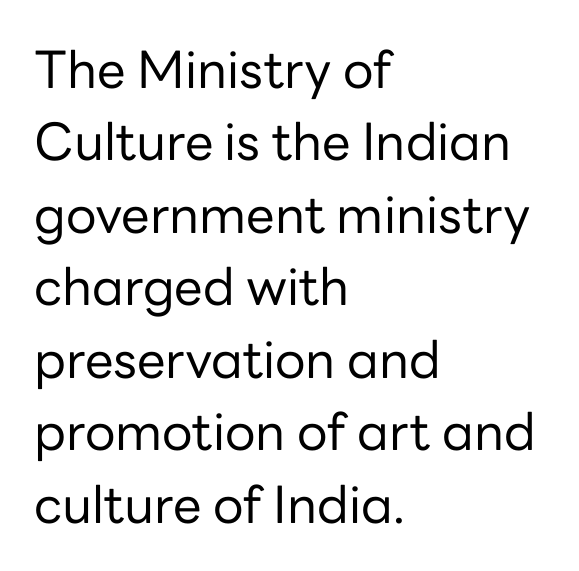
{"serif": "no", "italic": "no", "bold": "no", "weight": "regular", "width": "normal", "stroke_contrast": "low", "x_height": "medium", "monospaced": "no", "underline": "no", "align": "left", "line_spacing": "normal", "line_spacing_ratio": 1.42, "letter_spacing": "normal", "letter_spacing_em": 0.0, "glyph_px": 51}
